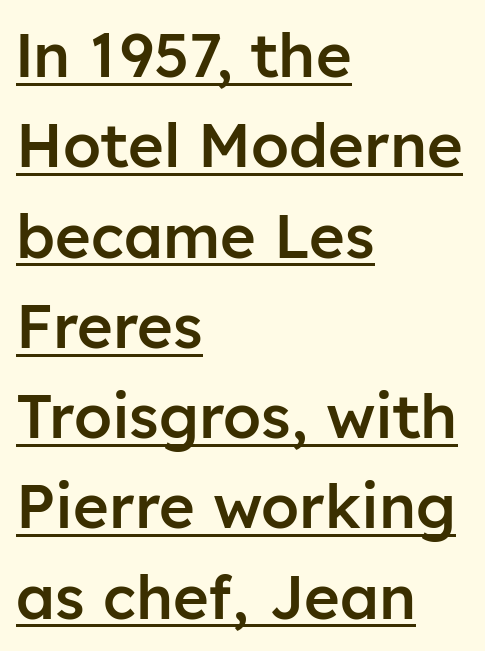
{"serif": "no", "italic": "no", "bold": "semi", "weight": "semibold", "width": "normal", "stroke_contrast": "low", "x_height": "medium", "monospaced": "no", "underline": "yes", "align": "left", "line_spacing": "normal", "line_spacing_ratio": 1.48, "letter_spacing": "normal", "letter_spacing_em": 0.0, "glyph_px": 61}
